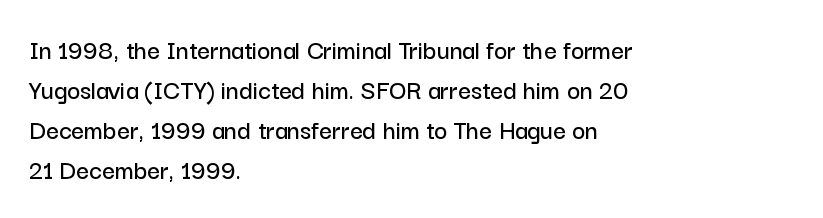
Note: no serifs on the glyphs. Looks like regular typesetting: each glyph gets only the width it needs. This rendering leaves character spacing at its baseline value. The gap between lines stays unmarked. No italicization has been applied; the sample stays upright. Vertical spacing — default.
